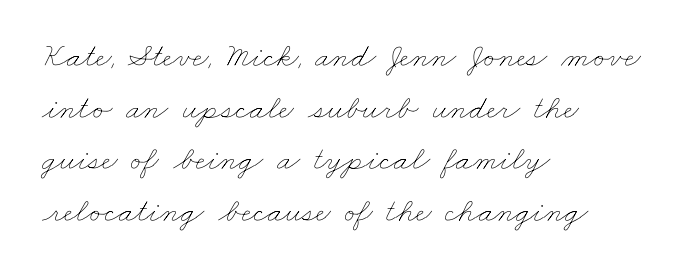
{"bold": "no", "weight": "thin", "width": "wide", "stroke_contrast": "low", "x_height": "small", "monospaced": "no", "underline": "no", "align": "left", "line_spacing": "normal", "line_spacing_ratio": 1.52, "letter_spacing": "normal", "letter_spacing_em": 0.0, "glyph_px": 34}
